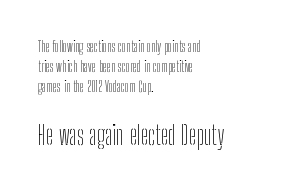
Q: Is the text bold? A: No.
Q: Is the text italic (slanted)? A: No, it is upright.
Q: Is the text underlined? A: No.
Q: How is the paragraph aligned? A: Left-aligned.
Q: Is the spacing between letters normal or unusually wide? A: Normal.
Q: Is the spacing between lines tight, normal or loose? A: Normal.
Q: Which block of text is set in a larger size, the first (top) or the second (bottom)? A: The second (bottom) one.
